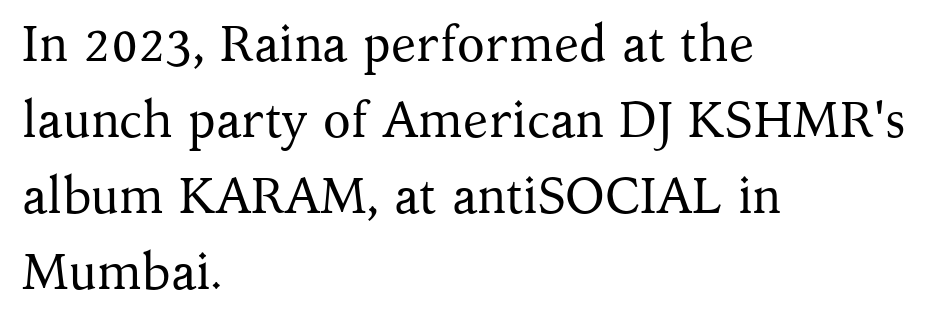
Q: Is the text bold? A: No.
Q: Is the text italic (slanted)? A: No, it is upright.
Q: Is the typeface a serif or a sans-serif typeface? A: Serif.
Q: Is the text underlined? A: No.
Q: How is the paragraph aligned? A: Left-aligned.
Q: Is the spacing between letters normal or unusually wide? A: Normal.
Q: Is the spacing between lines tight, normal or loose? A: Normal.
Q: Width (condensed, normal, or wide)? A: Normal.
Q: Stroke contrast? A: Medium.
Q: x-height? A: Medium.
Q: Monospaced? A: No.
